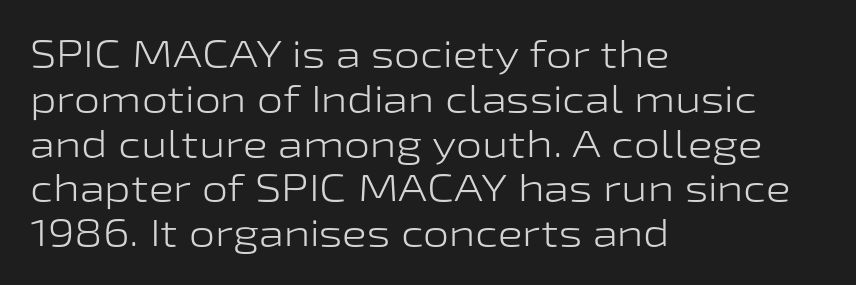
Between one letter and the next there's only the usual sliver of space. Is this a sans? Yes — the strokes have no serifs. Left-aligned paragraph, ragged on the right. On a weight scale, this lands at 450 or below. Honestly, there is no underline to notice here at all.
